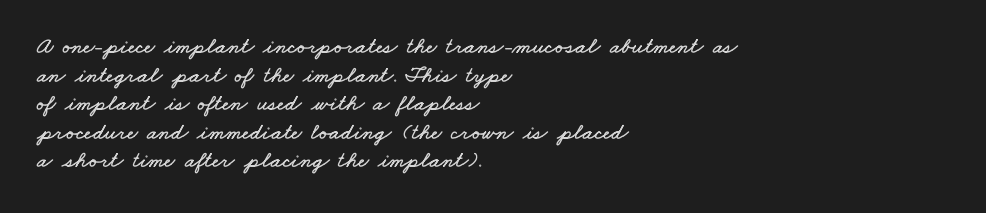
Q: Is the text underlined? A: No.
Q: How is the paragraph aligned? A: Left-aligned.
Q: Is the spacing between letters normal or unusually wide? A: Normal.
